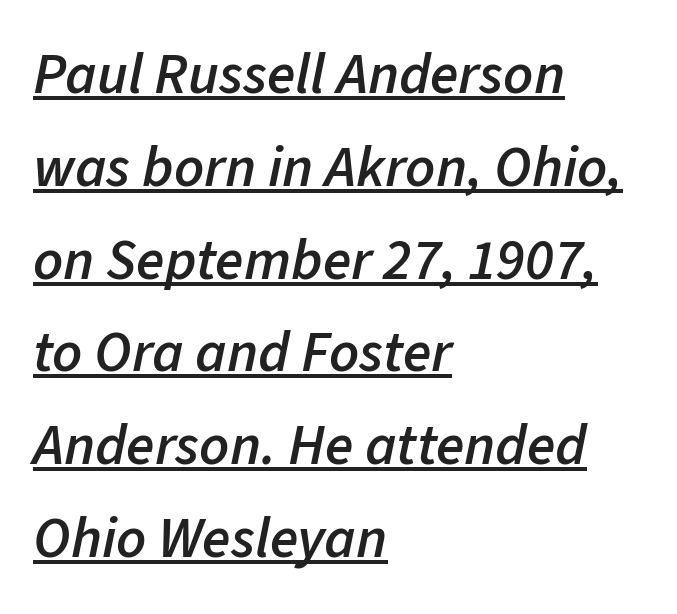
Glance below the letters and you will spot a drawn line. The designer left line spacing at the default. Words appear dense and cohesive because spacing is normal. The rendering uses natural spacing where letterforms have individual widths. Set as a demibold, roughly 600 on the weight scale. Every character sits at an angle, as italics do.
